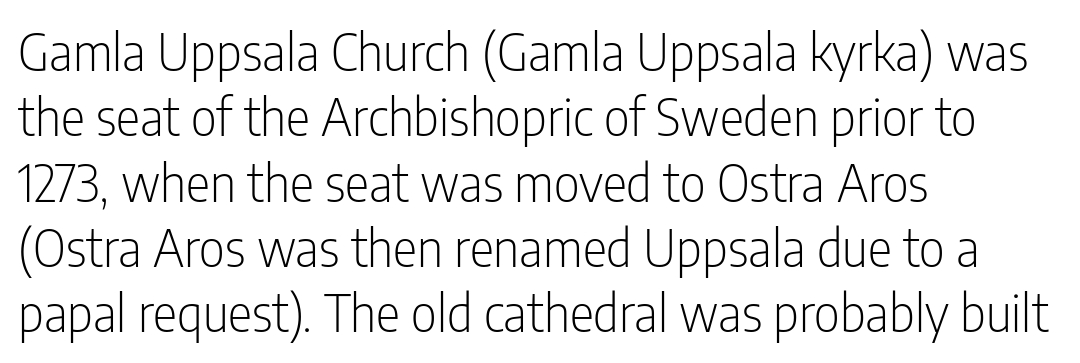
Q: Is the text bold? A: No.
Q: Is the text italic (slanted)? A: No, it is upright.
Q: Is the typeface a serif or a sans-serif typeface? A: Sans-serif.
Q: Is the text underlined? A: No.
Q: How is the paragraph aligned? A: Left-aligned.
Q: Is the spacing between letters normal or unusually wide? A: Normal.
Q: Is the spacing between lines tight, normal or loose? A: Normal.
Q: Width (condensed, normal, or wide)? A: Condensed.
Q: Stroke contrast? A: Low.
Q: x-height? A: Medium.
Q: Monospaced? A: No.
